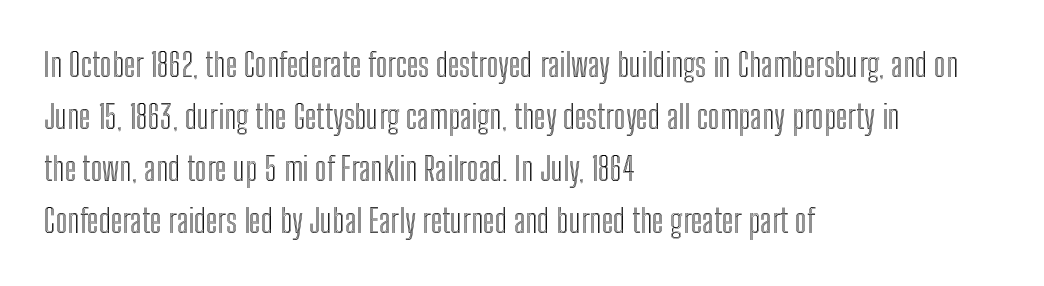
The image shows 33 px condensed type, upright; set left-aligned, normal line spacing (1.58x), normal letter spacing, not underlined; a medium x-height.
